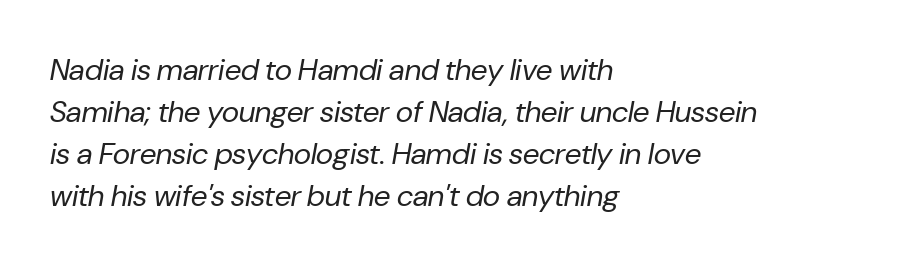
The image shows 30 px regular-weight type, italic (leaning right); set left-aligned, normal line spacing (1.4x), normal letter spacing, not underlined; low stroke contrast and a medium x-height.
